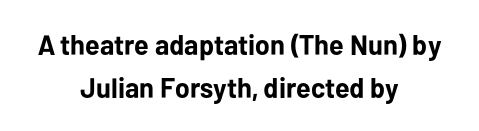
The image shows 28 px bold sans-serif type, upright; set centered, normal line spacing (1.53x), normal letter spacing, not underlined; low stroke contrast and a medium x-height.
